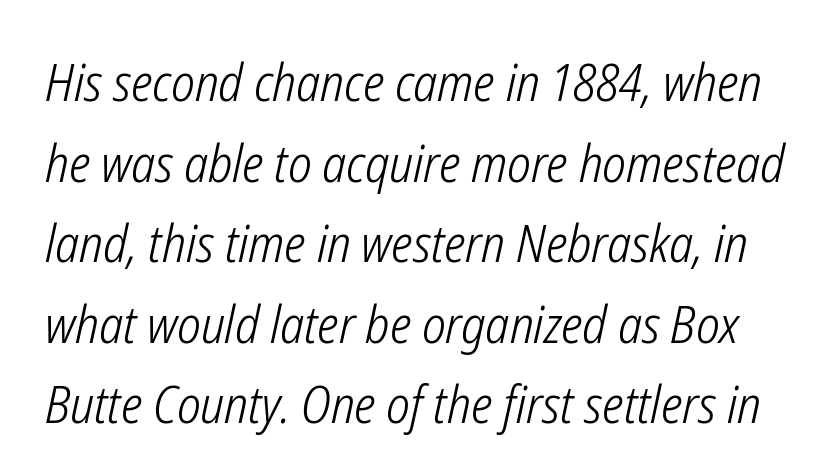
The passage shown is typed in a proportional face where columns would drift. How would I describe the line gaps? Plain and ordinary. Unbolded letterforms with no extra heft. The face used here has a pronounced slope to its letters. You could call the tracking neutral — neither tight nor loose. The space directly below the letters is spotless.
